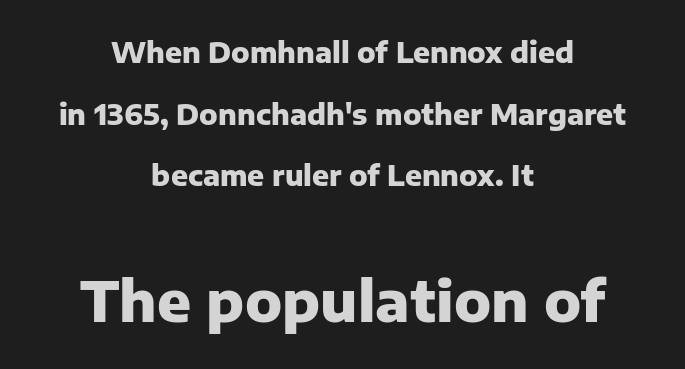
{"serif": "no", "italic": "no", "bold": "yes", "weight": "heavy", "width": "normal", "stroke_contrast": "low", "x_height": "medium", "monospaced": "no", "underline": "no", "align": "center", "line_spacing": "loose", "line_spacing_ratio": 2.2, "letter_spacing": "normal", "letter_spacing_em": 0.0, "larger_block": "second", "size_ratio": 2.0, "glyph_px": 56}
